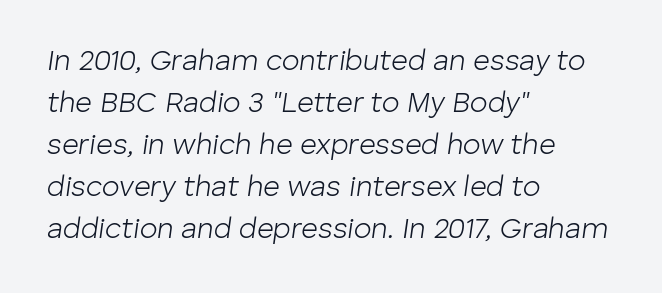
Q: Is the text bold? A: No.
Q: Is the text italic (slanted)? A: Yes, it leans right by about 8 degrees.
Q: Is the text underlined? A: No.
Q: How is the paragraph aligned? A: Left-aligned.
Q: Is the spacing between letters normal or unusually wide? A: Normal.
Q: Is the spacing between lines tight, normal or loose? A: Normal.
Q: Width (condensed, normal, or wide)? A: Normal.
Q: Stroke contrast? A: Low.
Q: x-height? A: Medium.
Q: Monospaced? A: No.
